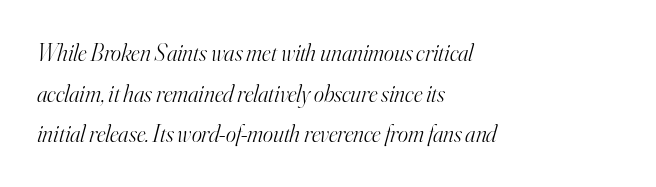
Letter spacing: default. Left-aligned paragraph, ragged on the right. Normally led — the rows are evenly, conventionally spaced. The face used here has a pronounced slope to its letters. Honestly, there is no underline to notice here at all.
